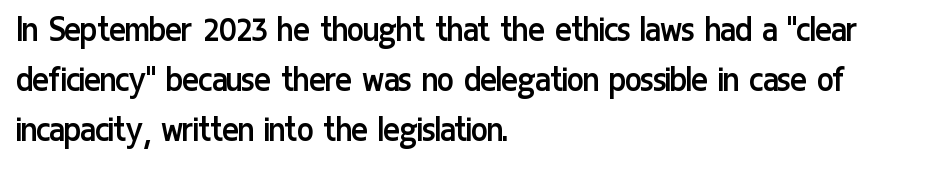
One-word summary of the alignment: left. Summary of vertical rhythm: regular, with standard interline spacing. Each word holds together tightly as a unit, with standard inter-letter gaps. Regarding serifs, this sample does without them. Check under the words: just untouched page.
